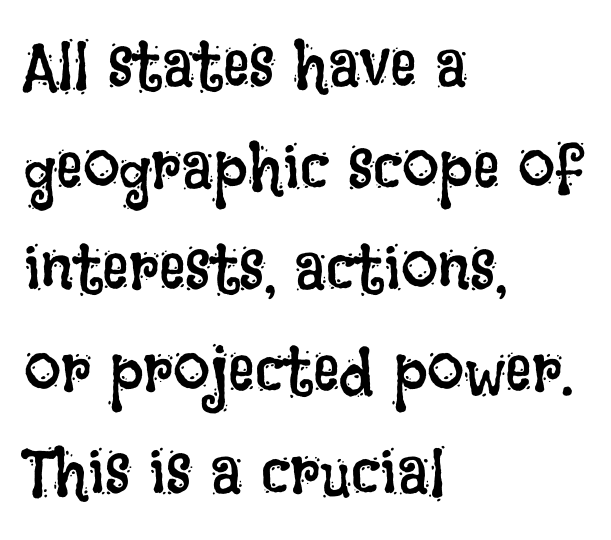
The image shows 66 px regular-weight, condensed type, upright; set left-aligned, normal line spacing (1.54x), normal letter spacing, not underlined; low stroke contrast and a large x-height.
